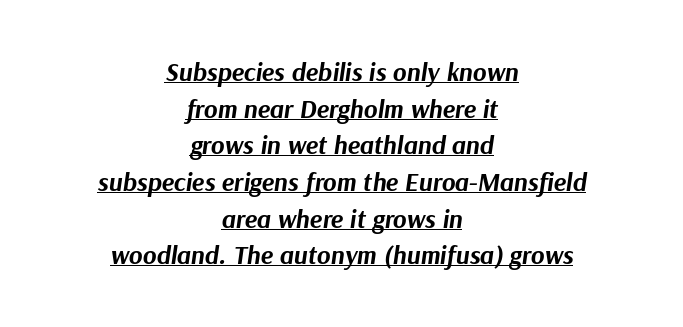
Q: Is the text bold? A: Yes.
Q: Is the text italic (slanted)? A: Yes, it leans right by about 9 degrees.
Q: Is the text underlined? A: Yes.
Q: How is the paragraph aligned? A: Centered.
Q: Is the spacing between letters normal or unusually wide? A: Normal.
Q: Is the spacing between lines tight, normal or loose? A: Normal.
